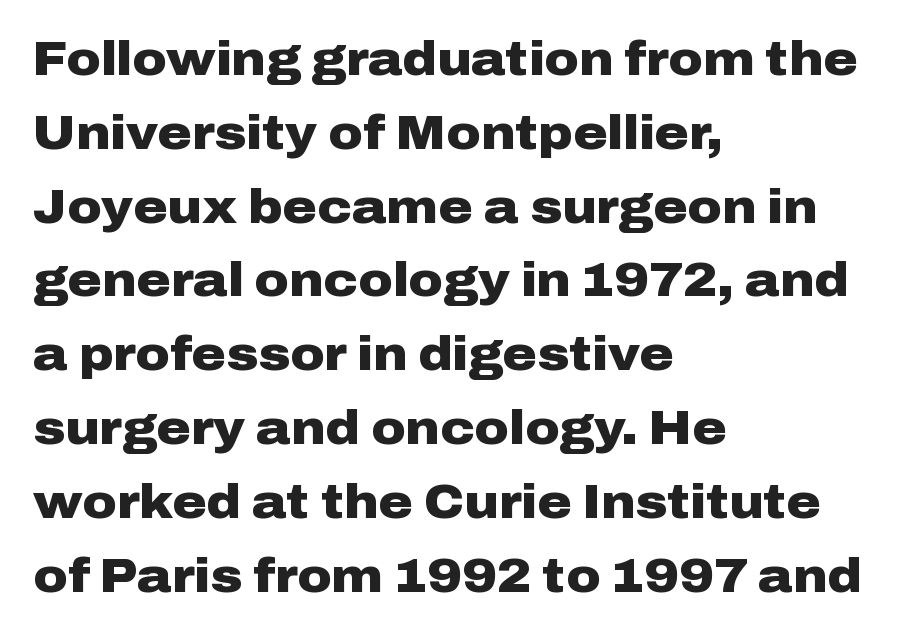
The image shows 47 px heavy, wide sans-serif type, upright; set left-aligned, normal line spacing (1.57x), normal letter spacing, not underlined; low stroke contrast and a medium x-height.
